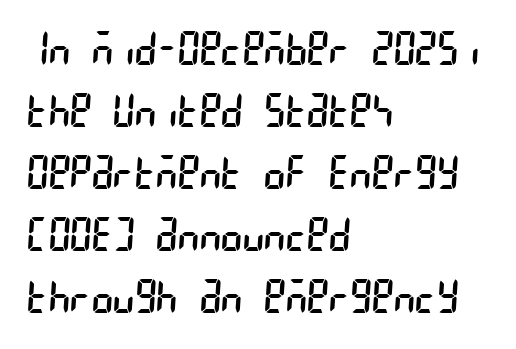
The image shows 46 px regular-weight, condensed sans-serif type; set left-aligned, normal line spacing (1.35x), normal letter spacing, not underlined; low stroke contrast and a large x-height.
